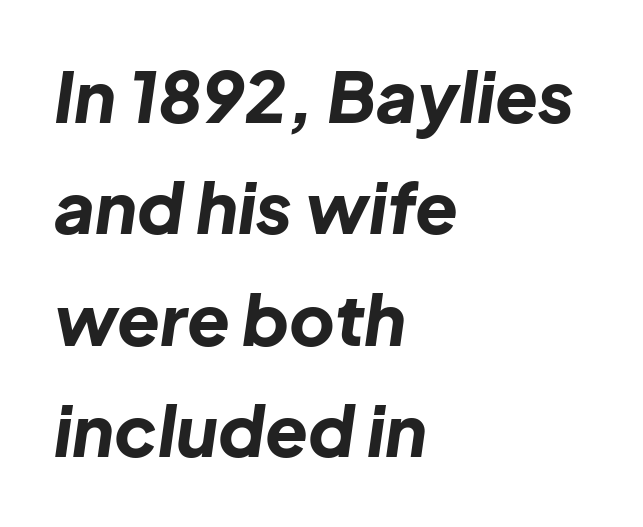
Q: Is the text bold? A: Yes.
Q: Is the text italic (slanted)? A: Yes, it leans right by about 8 degrees.
Q: Is the text underlined? A: No.
Q: How is the paragraph aligned? A: Left-aligned.
Q: Is the spacing between letters normal or unusually wide? A: Normal.
Q: Is the spacing between lines tight, normal or loose? A: Normal.
Q: Width (condensed, normal, or wide)? A: Normal.
Q: Stroke contrast? A: Low.
Q: x-height? A: Medium.
Q: Monospaced? A: No.
